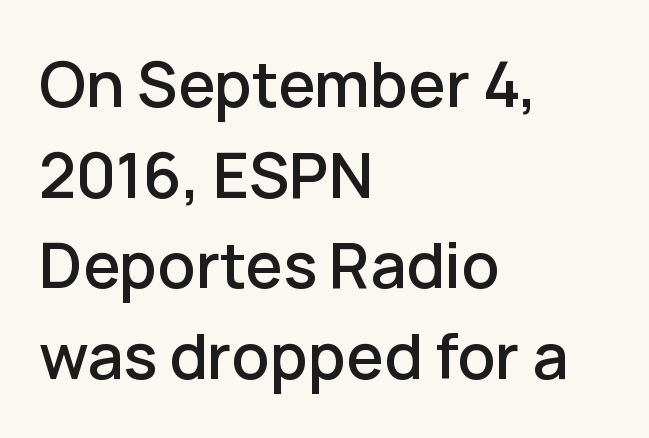
The image shows 63 px sans-serif type, upright; set left-aligned, normal line spacing (1.44x), normal letter spacing, not underlined; low stroke contrast and a medium x-height.
